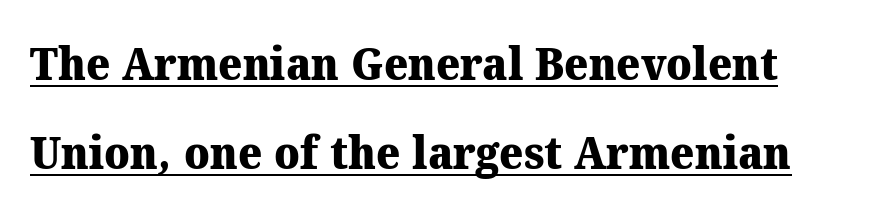
The image shows 46 px heavy serif type; set loose line spacing (1.94x), normal letter spacing, underlined; medium stroke contrast and a medium x-height.
